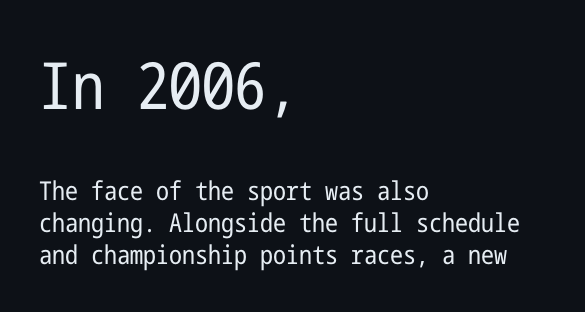
Q: Is the text bold? A: No.
Q: Is the text italic (slanted)? A: No, it is upright.
Q: Is the typeface a serif or a sans-serif typeface? A: Sans-serif.
Q: Is the text underlined? A: No.
Q: How is the paragraph aligned? A: Left-aligned.
Q: Is the spacing between letters normal or unusually wide? A: Normal.
Q: Which block of text is set in a larger size, the first (top) or the second (bottom)? A: The first (top) one.
Q: Width (condensed, normal, or wide)? A: Condensed.
Q: Stroke contrast? A: Low.
Q: x-height? A: Medium.
